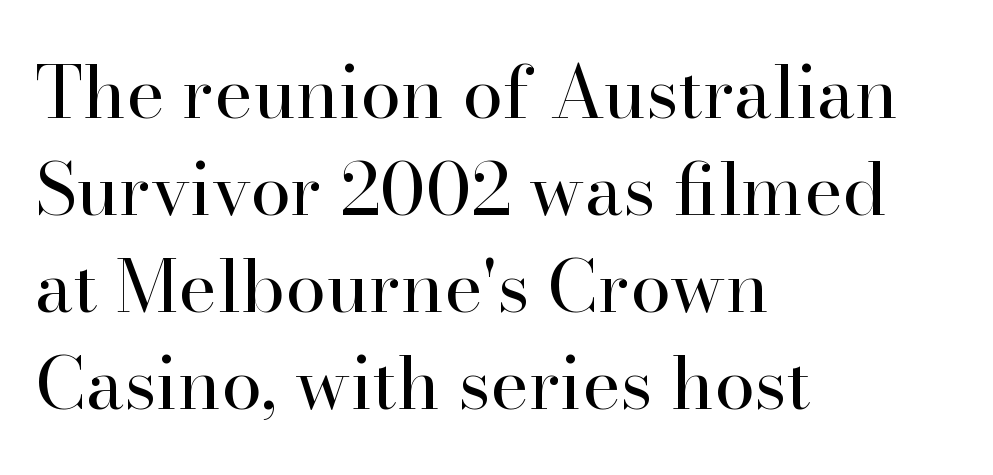
{"serif": "yes", "italic": "no", "bold": "no", "weight": "regular", "width": "normal", "stroke_contrast": "high", "x_height": "small", "monospaced": "no", "underline": "no", "align": "left", "line_spacing": "normal", "line_spacing_ratio": 1.33, "letter_spacing": "normal", "letter_spacing_em": 0.0, "glyph_px": 73}
